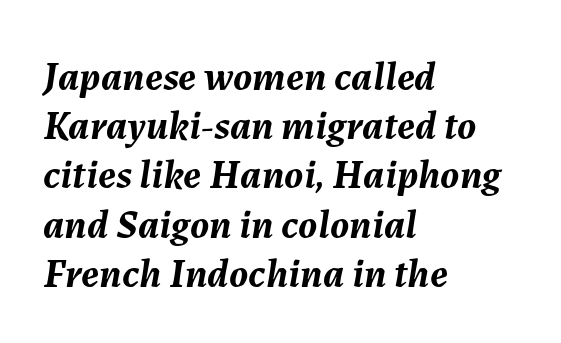
{"italic": "yes", "lean": "right", "slant_degrees": 7, "bold": "yes", "weight": "semibold", "width": "normal", "stroke_contrast": "medium", "x_height": "medium", "monospaced": "no", "underline": "no", "align": "left", "line_spacing_ratio": 1.2, "letter_spacing": "normal", "letter_spacing_em": 0.0, "glyph_px": 41}
